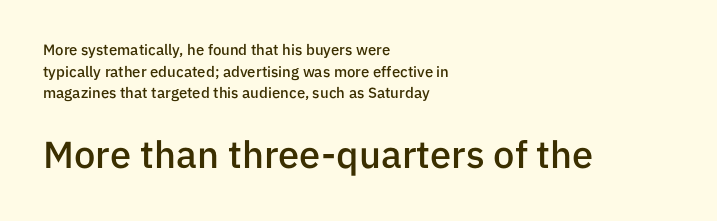
Larger block? The one below; the one above is distinctly smaller. Normally led — the rows are evenly, conventionally spaced. Typographically, this falls in the sans-serif category. Style check: upright. Look at the stroke-to-counter ratio: somewhat heavy, a semibold. The passage shown is not underscored anywhere.
